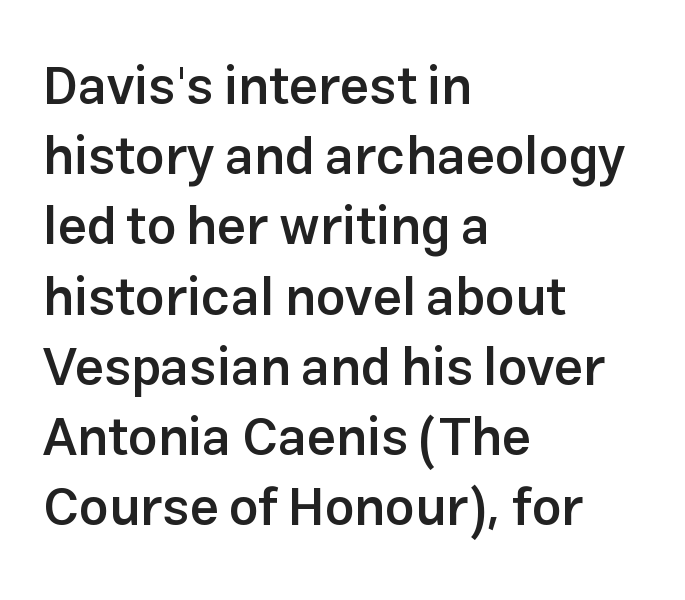
Q: Is the text bold? A: Semi-bold.
Q: Is the text italic (slanted)? A: No, it is upright.
Q: Is the typeface a serif or a sans-serif typeface? A: Sans-serif.
Q: Is the text underlined? A: No.
Q: How is the paragraph aligned? A: Left-aligned.
Q: Is the spacing between letters normal or unusually wide? A: Normal.
Q: Is the spacing between lines tight, normal or loose? A: Normal.
Q: Width (condensed, normal, or wide)? A: Normal.
Q: Stroke contrast? A: Low.
Q: x-height? A: Medium.
Q: Monospaced? A: No.
